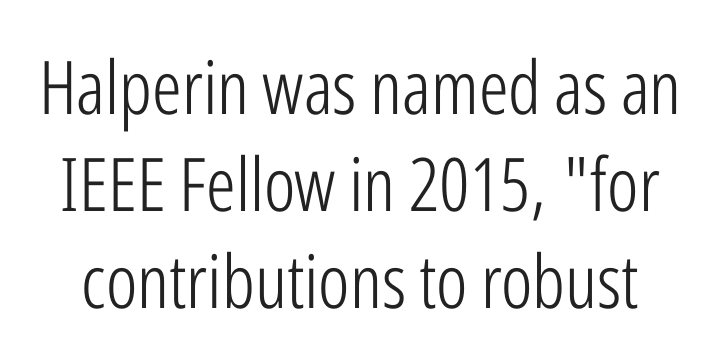
No extra tracking has been applied to these lines. The typeface chosen for these lines omits serifs. The face used here is proportionally spaced, like ordinary book or web type. Rendered with straight, roman letterforms.
